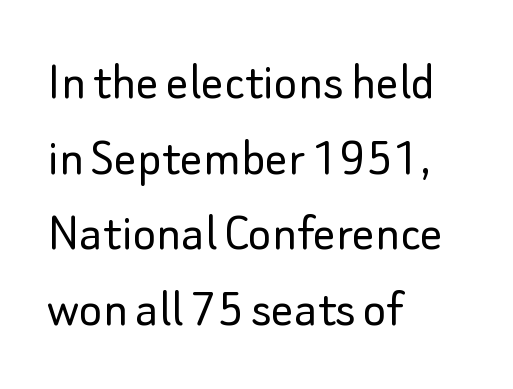
Q: Is the text bold? A: No.
Q: Is the text italic (slanted)? A: No, it is upright.
Q: Is the typeface a serif or a sans-serif typeface? A: Sans-serif.
Q: Is the text underlined? A: No.
Q: How is the paragraph aligned? A: Left-aligned.
Q: Is the spacing between letters normal or unusually wide? A: Normal.
Q: Is the spacing between lines tight, normal or loose? A: Normal.
Q: Width (condensed, normal, or wide)? A: Normal.
Q: Stroke contrast? A: Low.
Q: x-height? A: Small.
Q: Monospaced? A: No.
